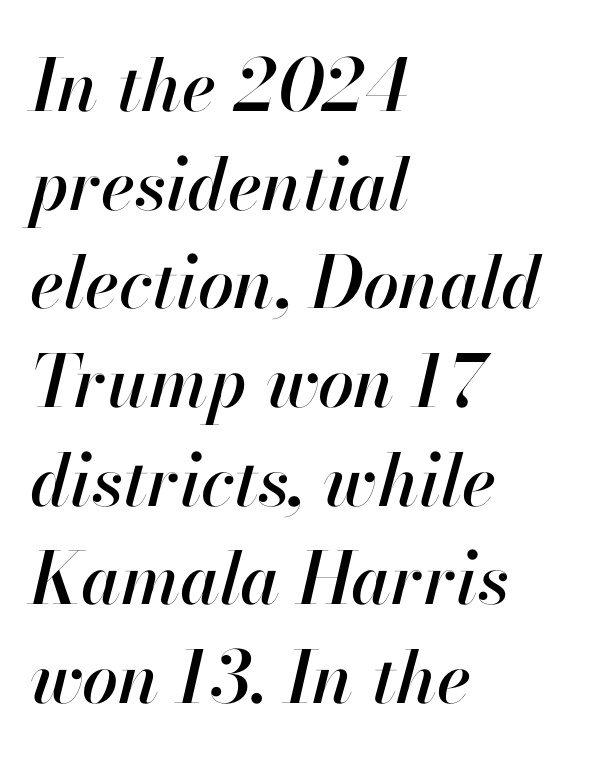
The image shows 72 px text type, italic (leaning right); set left-aligned, normal line spacing (1.37x), normal letter spacing, not underlined; high stroke contrast and a small x-height.
